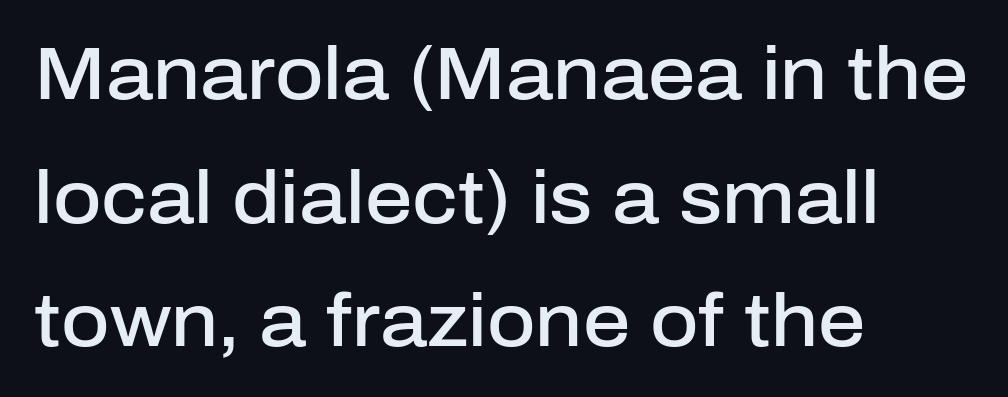
Unlike italic type, these characters show no tilt at all. The glyphs are unaccompanied by any horizontal stroke below them. The face used here is proportionally spaced, like ordinary book or web type. The rag falls on the right side of this text block. The typesetting leans somewhat heavy: a semibold.
